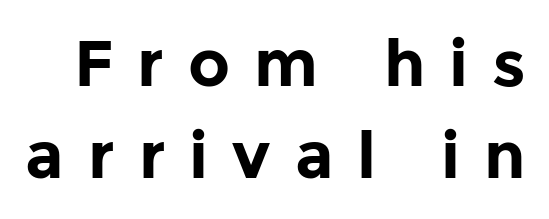
Q: Is the text bold? A: Yes.
Q: Is the text italic (slanted)? A: No, it is upright.
Q: Is the typeface a serif or a sans-serif typeface? A: Sans-serif.
Q: Is the text underlined? A: No.
Q: Is the spacing between letters normal or unusually wide? A: Unusually wide.
Q: Is the spacing between lines tight, normal or loose? A: Normal.
Q: Width (condensed, normal, or wide)? A: Normal.
Q: Stroke contrast? A: Low.
Q: x-height? A: Medium.
Q: Monospaced? A: No.
